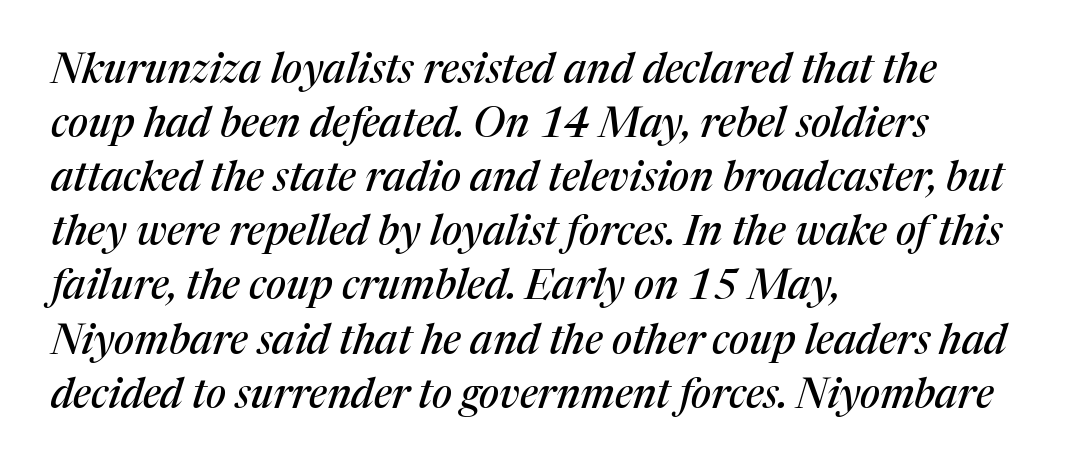
The zone under the glyphs is completely vacant. There is no visible air inserted between adjacent glyphs. A typesetter would label this face a serif. The rendering uses a moderate line-height, typical for paragraphs.
